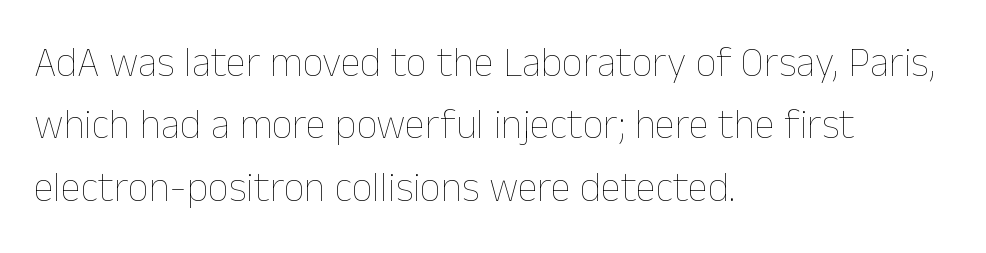
Leading: standard. Each letter keeps its own natural width here, so spacing adapts to shape. This rendering uses left alignment, leaving the right contour irregular. The typeface has the unassuming heft of standard copy or less. Between one letter and the next there's only the usual sliver of space. The baseline area is clear.
